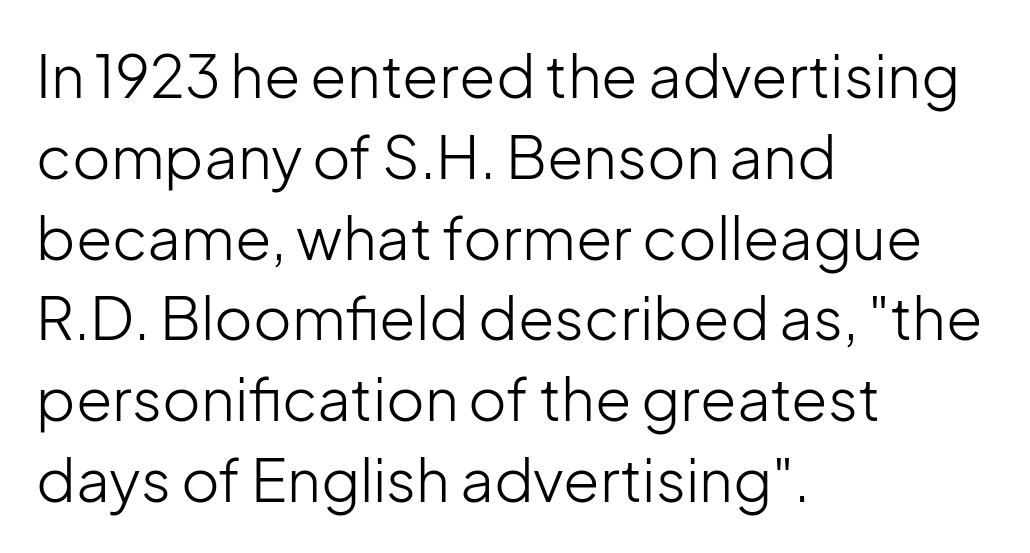
The image shows 59 px light sans-serif type, upright; set left-aligned, normal line spacing (1.37x), normal letter spacing, not underlined; low stroke contrast and a medium x-height.
